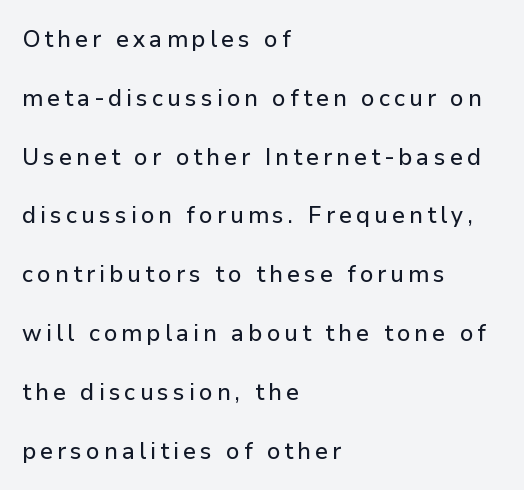
The image shows 24 px text type, upright; set left-aligned, loose line spacing (2.45x), not underlined.
